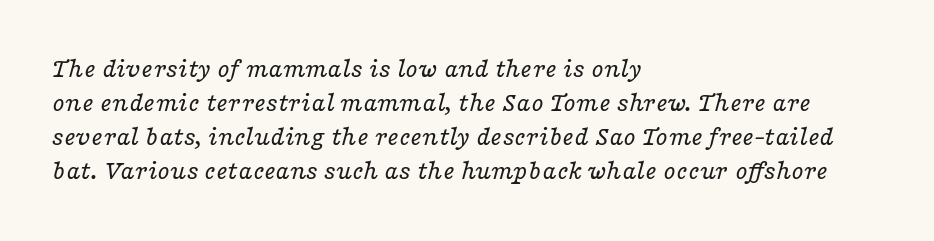
The image shows 28 px regular-weight, wide serif type, italic (leaning right); set left-aligned, line spacing 1.22x, normal letter spacing, not underlined; low stroke contrast and a medium x-height.
